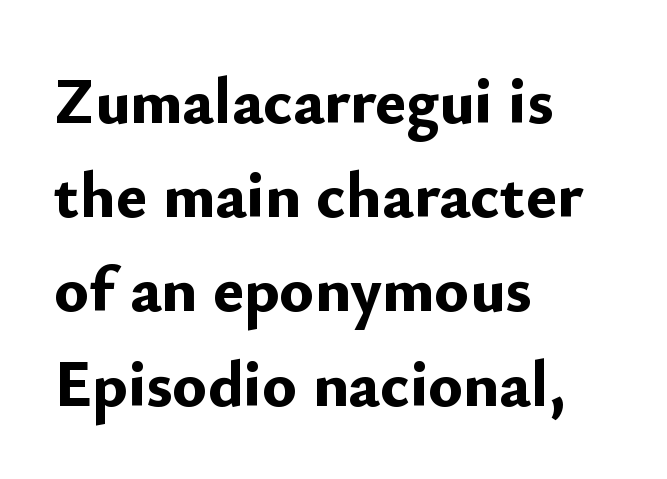
The image shows 65 px bold sans-serif type, upright; set left-aligned, normal line spacing (1.45x), normal letter spacing, not underlined; low stroke contrast and a small x-height.
